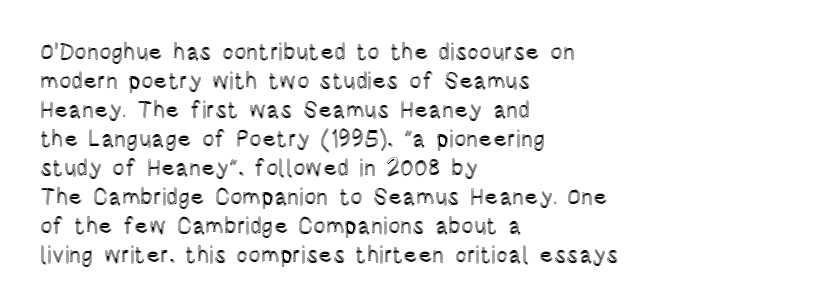
{"italic": "no", "underline": "no", "align": "left", "line_spacing": "normal", "line_spacing_ratio": 1.26, "letter_spacing": "normal", "letter_spacing_em": 0.0, "glyph_px": 23}
